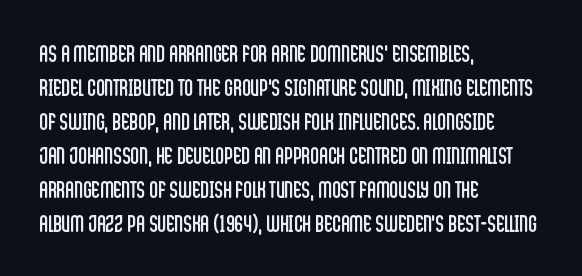
{"italic": "no", "bold": "no", "underline": "no", "align": "left", "line_spacing": "normal", "line_spacing_ratio": 1.42, "letter_spacing": "normal", "letter_spacing_em": 0.0, "glyph_px": 24}
